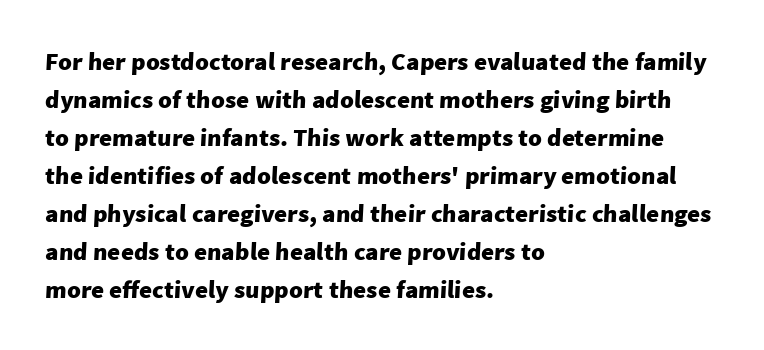
Q: Is the text bold? A: Yes.
Q: Is the text underlined? A: No.
Q: How is the paragraph aligned? A: Left-aligned.
Q: Is the spacing between letters normal or unusually wide? A: Normal.
Q: Is the spacing between lines tight, normal or loose? A: Normal.
